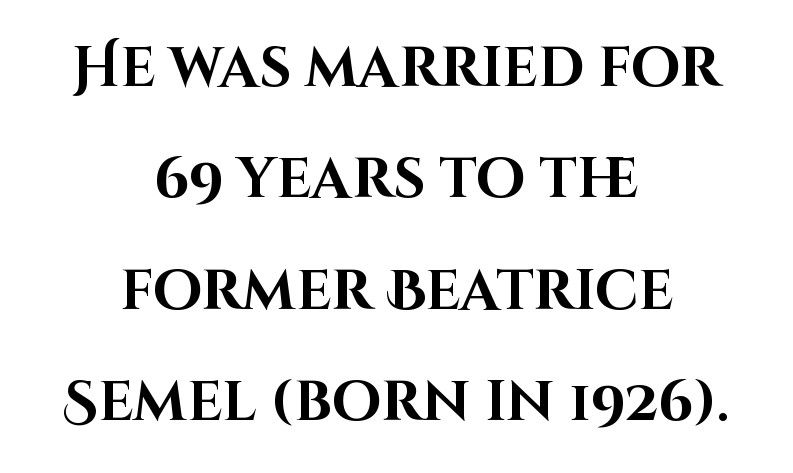
Q: Is the text bold? A: Yes.
Q: Is the text italic (slanted)? A: No, it is upright.
Q: Is the typeface a serif or a sans-serif typeface? A: Sans-serif.
Q: Is the text underlined? A: No.
Q: How is the paragraph aligned? A: Centered.
Q: Is the spacing between letters normal or unusually wide? A: Normal.
Q: Is the spacing between lines tight, normal or loose? A: Loose.
Q: Width (condensed, normal, or wide)? A: Normal.
Q: Stroke contrast? A: High.
Q: x-height? A: Large.
Q: Monospaced? A: No.
